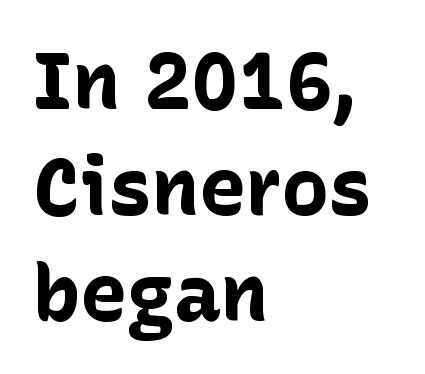
Q: Is the text bold? A: Yes.
Q: Is the text italic (slanted)? A: No, it is upright.
Q: Is the typeface a serif or a sans-serif typeface? A: Sans-serif.
Q: Is the text underlined? A: No.
Q: How is the paragraph aligned? A: Left-aligned.
Q: Is the spacing between letters normal or unusually wide? A: Normal.
Q: Is the spacing between lines tight, normal or loose? A: Normal.
Q: Width (condensed, normal, or wide)? A: Normal.
Q: Stroke contrast? A: Low.
Q: x-height? A: Medium.
Q: Monospaced? A: No.
